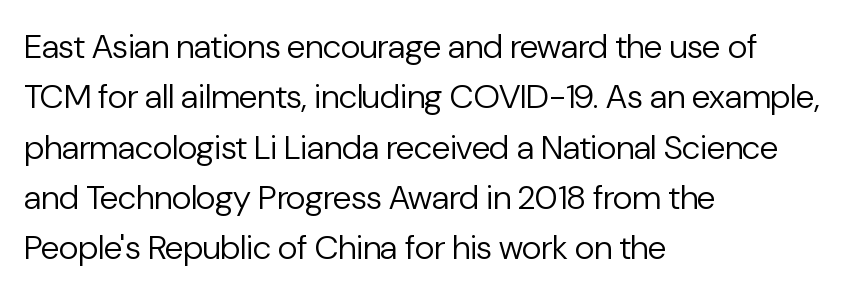
{"serif": "no", "italic": "no", "bold": "no", "weight": "regular", "width": "normal", "stroke_contrast": "low", "x_height": "medium", "monospaced": "no", "underline": "no", "align": "left", "line_spacing": "normal", "line_spacing_ratio": 1.48, "letter_spacing": "normal", "letter_spacing_em": 0.0, "glyph_px": 34}
